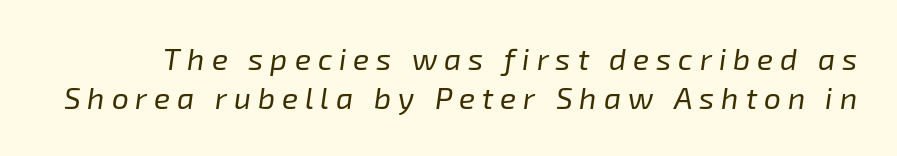
{"italic": "yes", "lean": "right", "slant_degrees": 8, "bold": "no", "weight": "regular", "width": "normal", "stroke_contrast": "low", "x_height": "medium", "monospaced": "no", "underline": "no", "line_spacing": "normal", "line_spacing_ratio": 1.3, "letter_spacing": "wide", "letter_spacing_em": 0.23, "glyph_px": 30}
